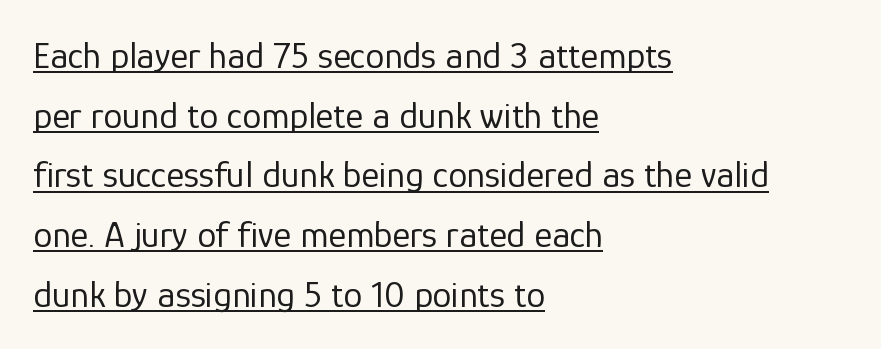
The image shows 38 px regular-weight sans-serif type, upright; set left-aligned, normal line spacing (1.57x), normal letter spacing, underlined; low stroke contrast and a medium x-height.
